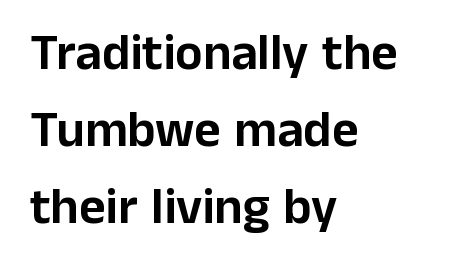
The typography opts for an upright posture over an oblique one. The rag falls on the right side of this text block. The face used here is a sans, in the tradition of grotesques and geometrics. Type without underlining. Inter-character spacing is left at the font's built-in metrics.
